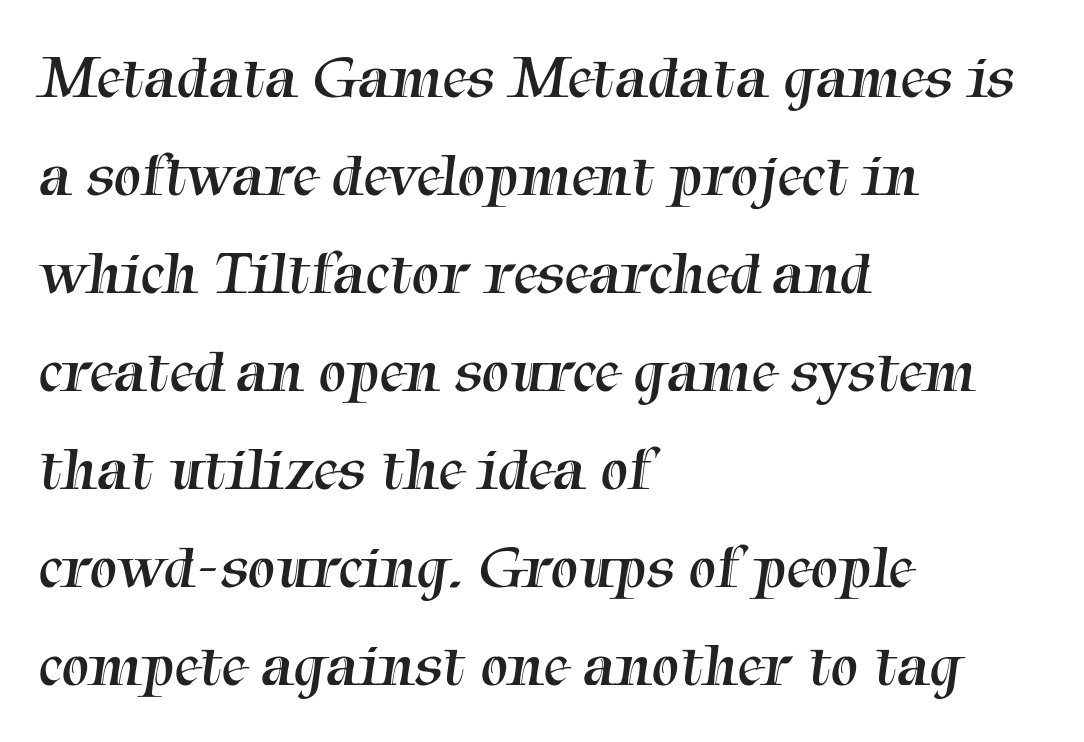
{"serif": "yes", "bold": "no", "weight": "regular", "width": "normal", "stroke_contrast": "medium", "x_height": "medium", "monospaced": "no", "underline": "no", "align": "left", "line_spacing": "normal", "line_spacing_ratio": 1.58, "letter_spacing": "normal", "letter_spacing_em": 0.0, "glyph_px": 62}
